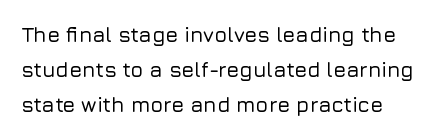
Q: Is the text italic (slanted)? A: No, it is upright.
Q: Is the text underlined? A: No.
Q: How is the paragraph aligned? A: Left-aligned.
Q: Is the spacing between letters normal or unusually wide? A: Normal.
Q: Is the spacing between lines tight, normal or loose? A: Normal.
